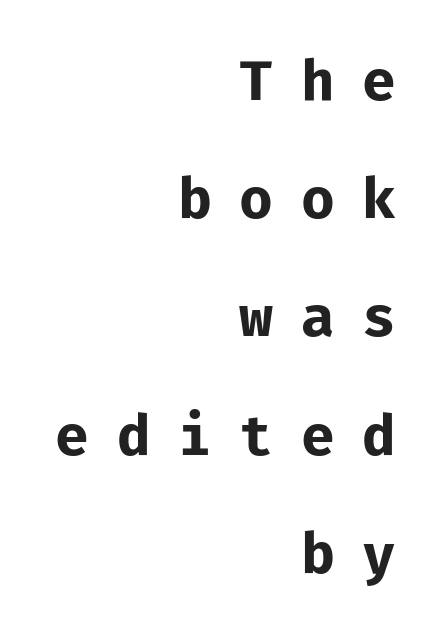
{"serif": "no", "italic": "no", "bold": "yes", "weight": "bold", "width": "normal", "stroke_contrast": "low", "x_height": "medium", "underline": "no", "align": "right", "line_spacing": "loose", "line_spacing_ratio": 2.15, "letter_spacing": "wide", "letter_spacing_em": 0.5, "glyph_px": 55}
